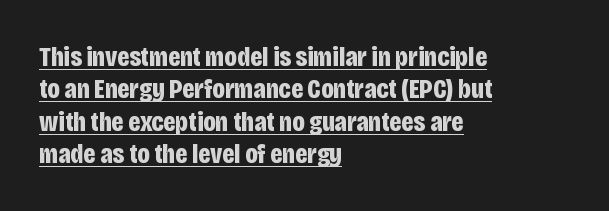
The rendering keeps characters at their native spacing. This sample is left-justified, so line endings fall wherever the words run out. The letters are bold, with thick, heavy strokes. Posture: upright roman.
